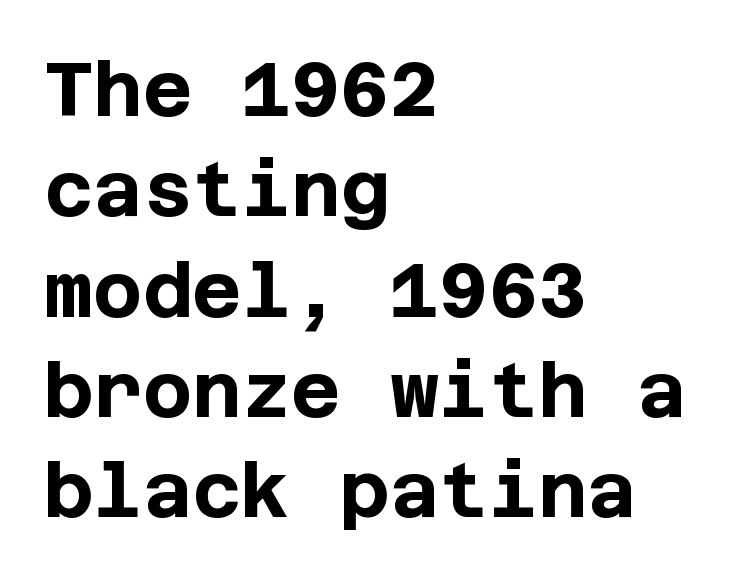
Type without underlining. Does the lettering tilt? It doesn't — this is upright. Line spacing here is normal. Nobody touched the tracking dial on this one. Each letter's strokes conclude bluntly, with no projecting serifs.
